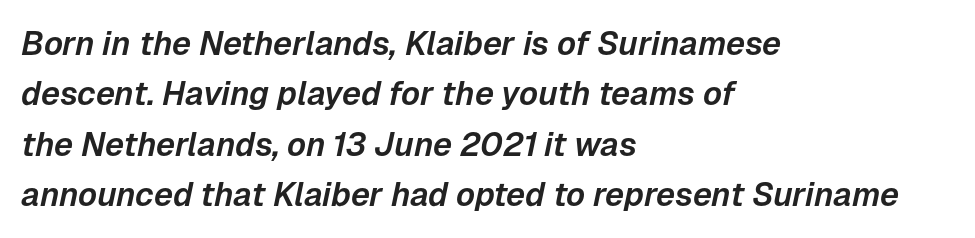
{"italic": "yes", "lean": "right", "slant_degrees": 12, "width": "normal", "stroke_contrast": "low", "x_height": "medium", "monospaced": "no", "underline": "no", "align": "left", "line_spacing": "normal", "line_spacing_ratio": 1.53, "letter_spacing": "normal", "letter_spacing_em": 0.0, "glyph_px": 33}
